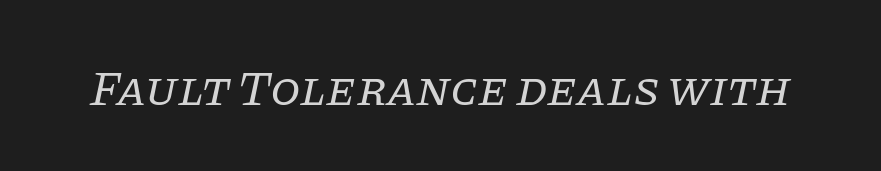
The letters are slanted; this is an italic face. Is the stroke heavy? The answer is a plain regular-or-lighter. A serif font was chosen for this passage. Standard letterfit; no display-style spreading of the glyphs. You could not count columns in this text — the font is proportionally spaced. The zone under the glyphs is completely vacant.
